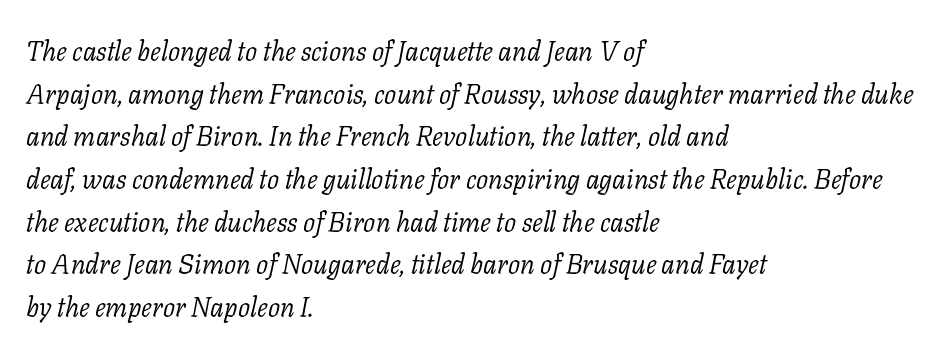
Q: Is the text bold? A: No.
Q: Is the text italic (slanted)? A: Yes, it leans right by about 11 degrees.
Q: Is the text underlined? A: No.
Q: How is the paragraph aligned? A: Left-aligned.
Q: Is the spacing between letters normal or unusually wide? A: Normal.
Q: Is the spacing between lines tight, normal or loose? A: Normal.
